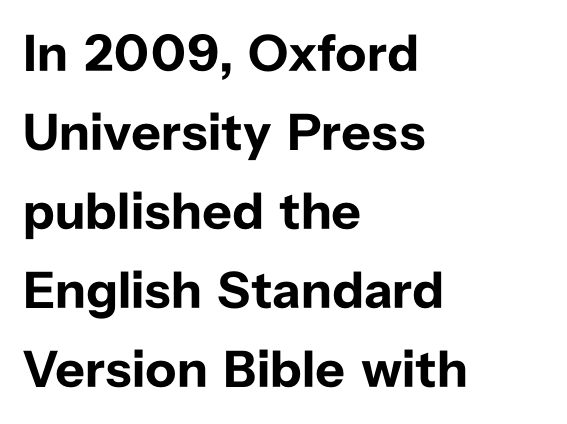
{"serif": "no", "italic": "no", "bold": "yes", "weight": "bold", "width": "normal", "stroke_contrast": "low", "x_height": "medium", "monospaced": "no", "underline": "no", "align": "left", "line_spacing": "normal", "line_spacing_ratio": 1.52, "letter_spacing": "normal", "letter_spacing_em": 0.0, "glyph_px": 52}
